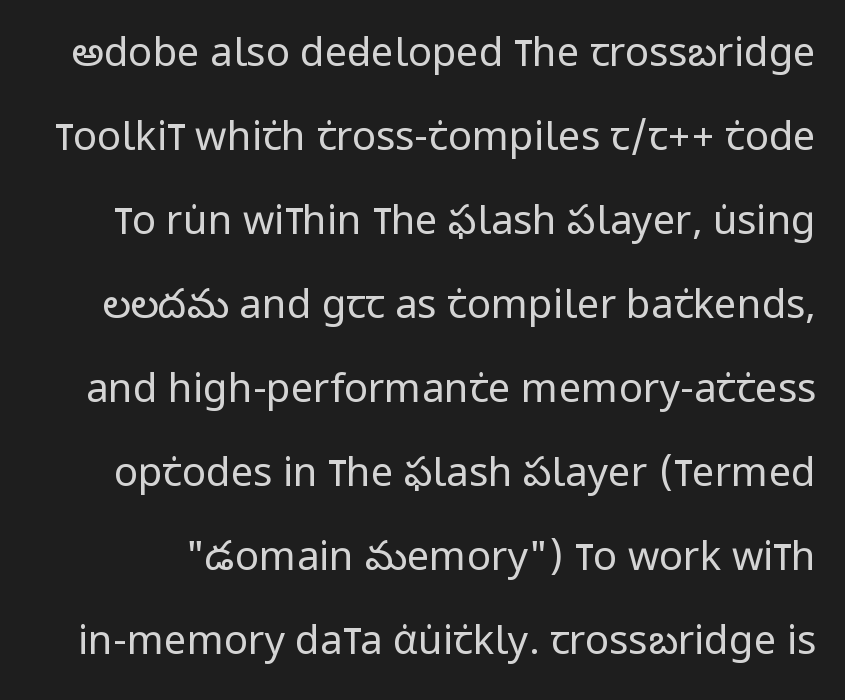
{"serif": "no", "italic": "no", "bold": "no", "weight": "regular", "width": "condensed", "stroke_contrast": "low", "x_height": "large", "monospaced": "no", "underline": "no", "line_spacing": "loose", "line_spacing_ratio": 2.1, "letter_spacing": "normal", "letter_spacing_em": 0.0, "glyph_px": 40}
